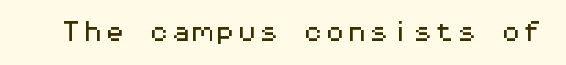
Q: Is the text italic (slanted)? A: No, it is upright.
Q: Is the text underlined? A: No.
Q: Is the spacing between letters normal or unusually wide? A: Normal.
